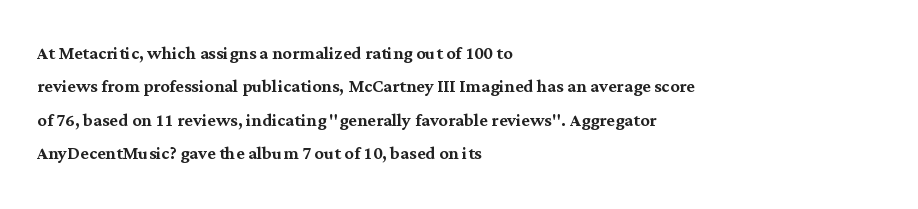
{"italic": "no", "underline": "no", "align": "left", "line_spacing": "normal", "line_spacing_ratio": 1.45, "letter_spacing": "normal", "letter_spacing_em": 0.0, "glyph_px": 23}
